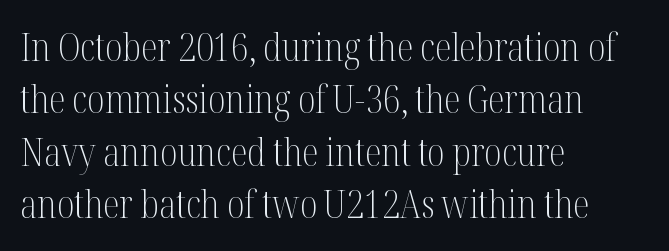
Q: Is the text bold? A: No.
Q: Is the text italic (slanted)? A: No, it is upright.
Q: Is the typeface a serif or a sans-serif typeface? A: Serif.
Q: Is the text underlined? A: No.
Q: How is the paragraph aligned? A: Left-aligned.
Q: Is the spacing between letters normal or unusually wide? A: Normal.
Q: Is the spacing between lines tight, normal or loose? A: Normal.
Q: Width (condensed, normal, or wide)? A: Condensed.
Q: Stroke contrast? A: Medium.
Q: x-height? A: Medium.
Q: Monospaced? A: No.
